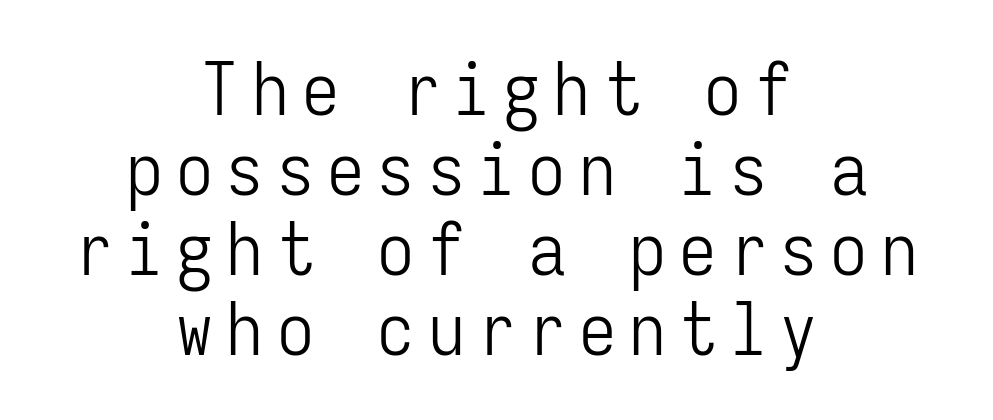
The font's upright variant was chosen for this text. The setting favours the middle, as headings and verse often do. Beneath every word, the page is bare. These lines are rendered in a fixed-pitch font. Type style note: lacks serifs.
